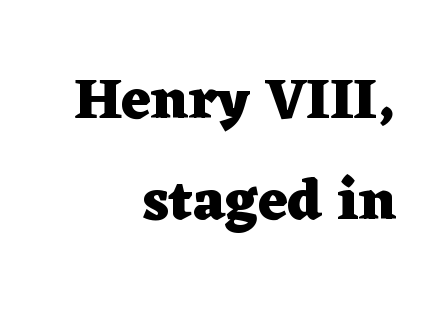
Q: Is the text bold? A: Yes.
Q: Is the text italic (slanted)? A: No, it is upright.
Q: Is the typeface a serif or a sans-serif typeface? A: Serif.
Q: Is the text underlined? A: No.
Q: How is the paragraph aligned? A: Right-aligned.
Q: Is the spacing between letters normal or unusually wide? A: Normal.
Q: Width (condensed, normal, or wide)? A: Wide.
Q: Stroke contrast? A: Low.
Q: x-height? A: Medium.
Q: Monospaced? A: No.
